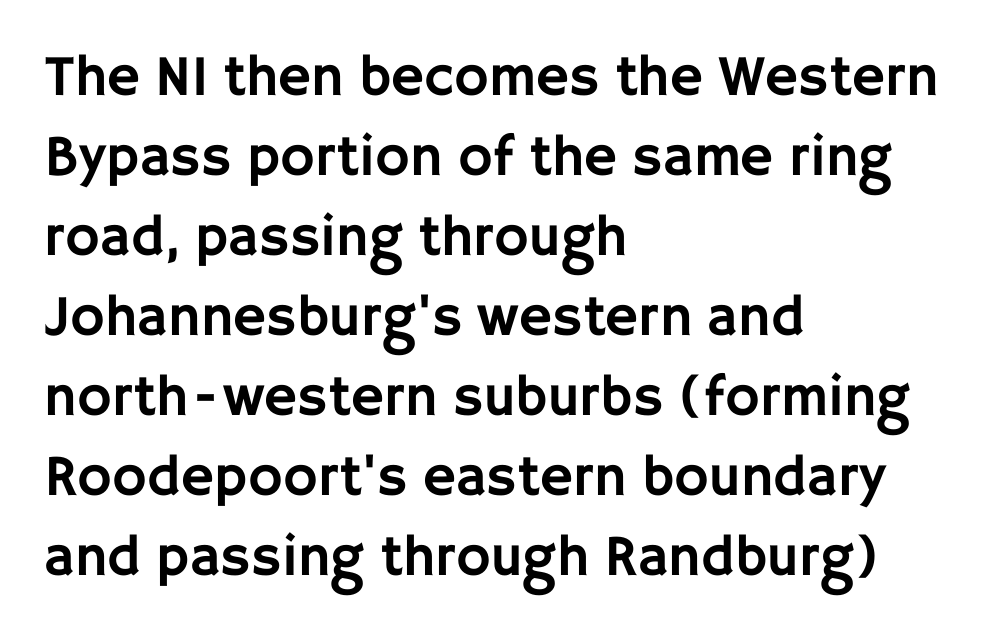
Each letter keeps its own natural width here, so spacing adapts to shape. Between one letter and the next there's only the usual sliver of space. Layout note: lines flush left. Whoever set this chose a conventional vertical rhythm.
